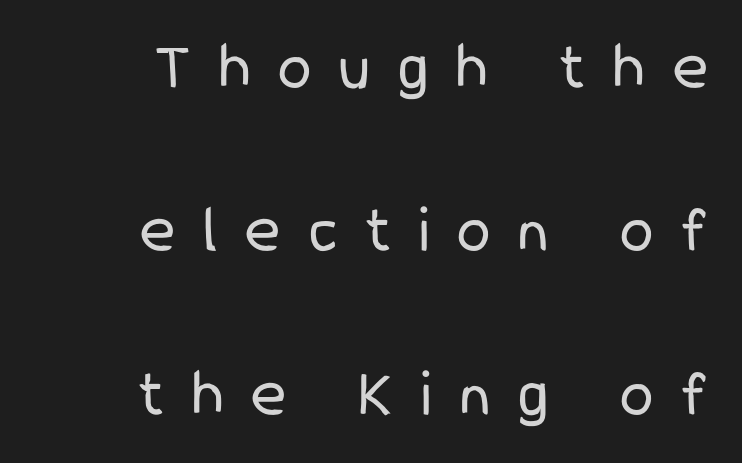
Q: Is the text bold? A: No.
Q: Is the text italic (slanted)? A: No, it is upright.
Q: Is the typeface a serif or a sans-serif typeface? A: Sans-serif.
Q: Is the text underlined? A: No.
Q: How is the paragraph aligned? A: Right-aligned.
Q: Is the spacing between letters normal or unusually wide? A: Unusually wide.
Q: Is the spacing between lines tight, normal or loose? A: Loose.
Q: Width (condensed, normal, or wide)? A: Condensed.
Q: Stroke contrast? A: Low.
Q: x-height? A: Medium.
Q: Monospaced? A: No.
